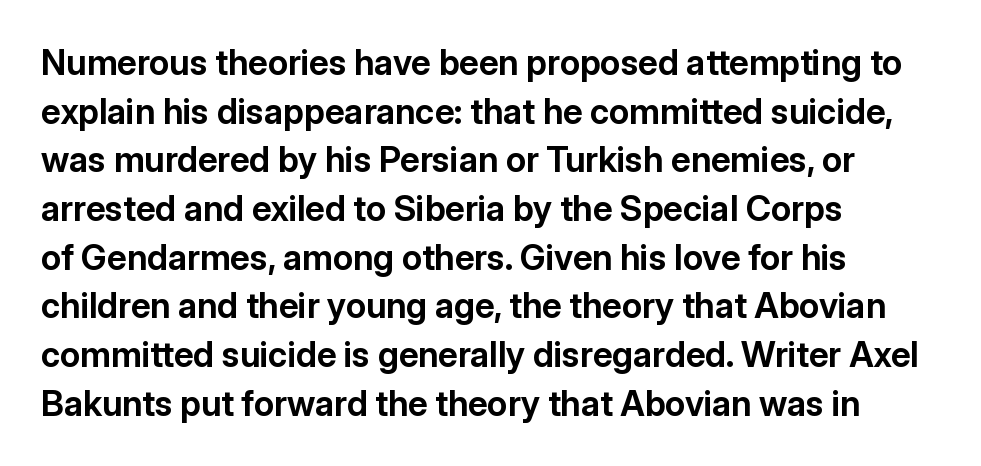
The image shows 35 px bold sans-serif type, upright; set left-aligned, normal line spacing (1.39x), normal letter spacing, not underlined; low stroke contrast and a medium x-height.
